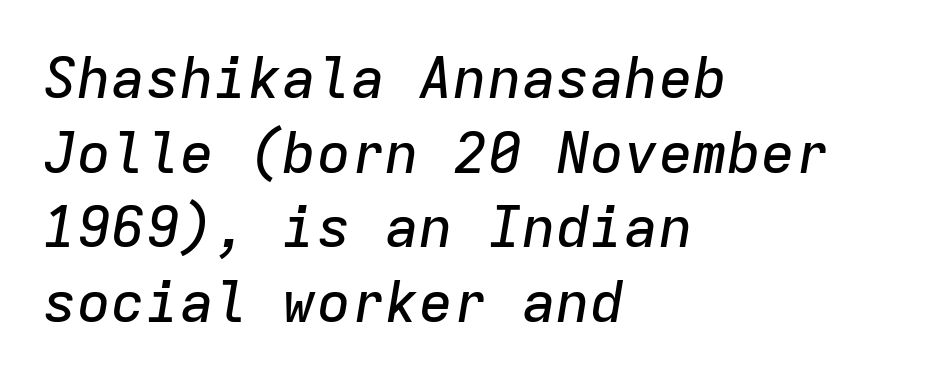
Q: Is the text italic (slanted)? A: Yes, it leans right by about 9 degrees.
Q: Is the text underlined? A: No.
Q: How is the paragraph aligned? A: Left-aligned.
Q: Is the spacing between letters normal or unusually wide? A: Normal.
Q: Is the spacing between lines tight, normal or loose? A: Normal.
Q: Width (condensed, normal, or wide)? A: Normal.
Q: Stroke contrast? A: Low.
Q: x-height? A: Medium.
Q: Monospaced? A: Yes.
